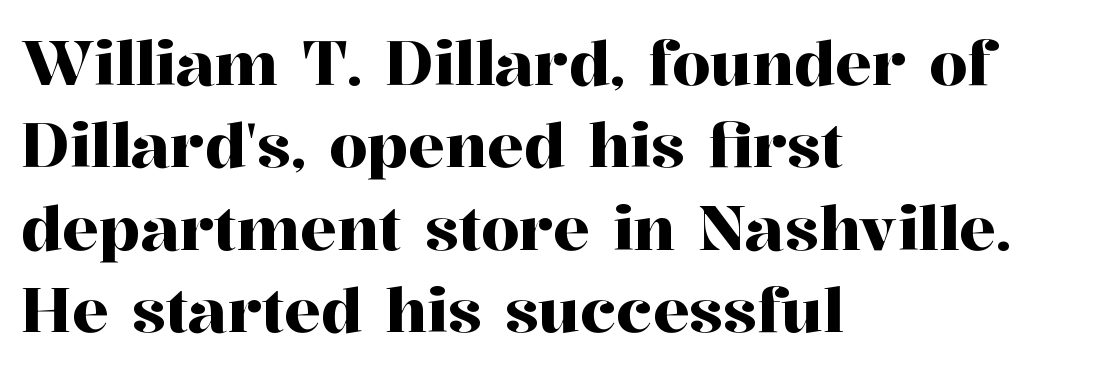
Q: Is the text italic (slanted)? A: No, it is upright.
Q: Is the typeface a serif or a sans-serif typeface? A: Serif.
Q: Is the text underlined? A: No.
Q: How is the paragraph aligned? A: Left-aligned.
Q: Is the spacing between letters normal or unusually wide? A: Normal.
Q: Is the spacing between lines tight, normal or loose? A: Normal.
Q: Width (condensed, normal, or wide)? A: Normal.
Q: Stroke contrast? A: High.
Q: x-height? A: Medium.
Q: Monospaced? A: No.
